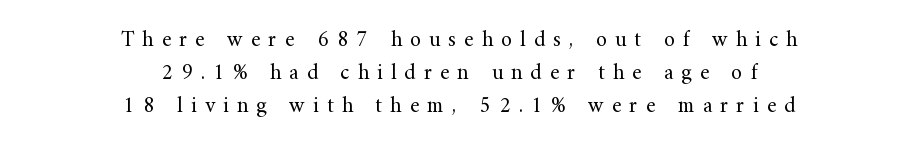
The image shows 22 px text type, upright; set centered, normal line spacing (1.49x), unusually wide letter spacing (+0.37 em), not underlined.
